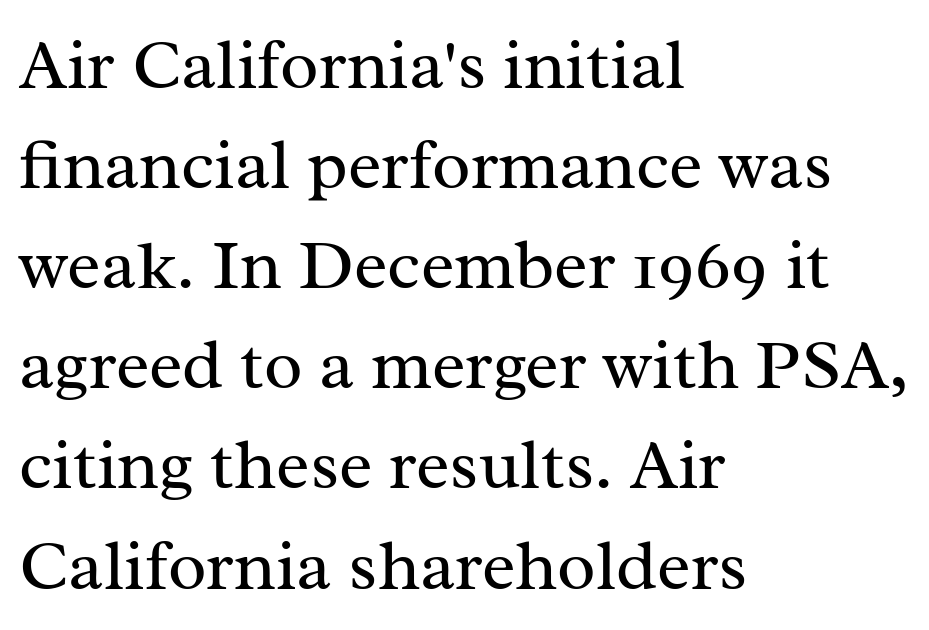
Successive baselines arrive at the customary interval. Each letter keeps its own natural width here, so spacing adapts to shape. The baseline area is clear. Font category for this specimen: serif.
